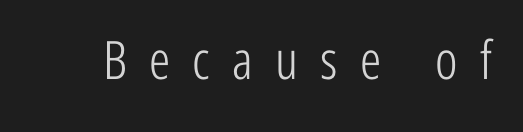
{"serif": "no", "italic": "no", "bold": "no", "weight": "light", "width": "condensed", "stroke_contrast": "low", "x_height": "medium", "monospaced": "no", "underline": "no", "letter_spacing": "wide", "letter_spacing_em": 0.42, "glyph_px": 53}
